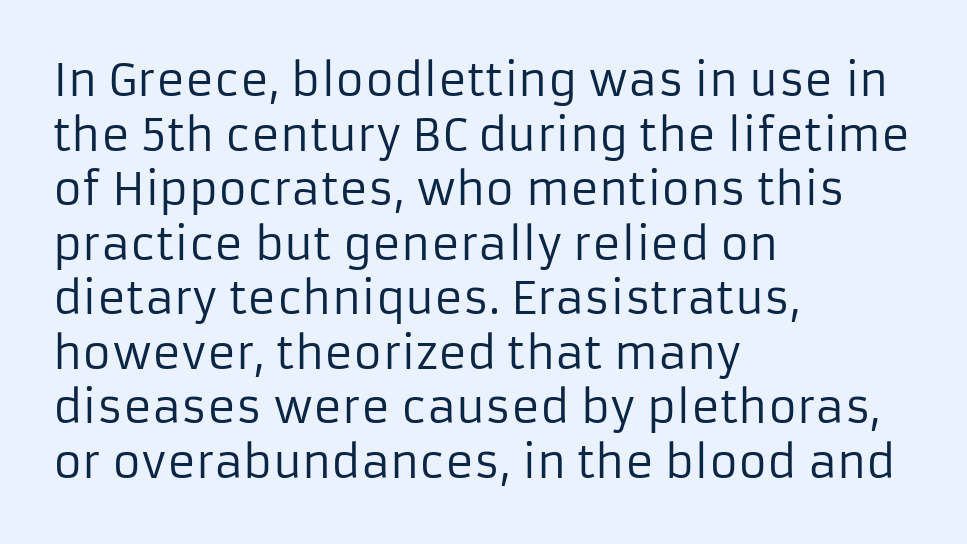
Q: Is the text bold? A: No.
Q: Is the text italic (slanted)? A: No, it is upright.
Q: Is the typeface a serif or a sans-serif typeface? A: Sans-serif.
Q: Is the text underlined? A: No.
Q: How is the paragraph aligned? A: Left-aligned.
Q: Is the spacing between letters normal or unusually wide? A: Normal.
Q: Width (condensed, normal, or wide)? A: Normal.
Q: Stroke contrast? A: Low.
Q: x-height? A: Medium.
Q: Monospaced? A: No.
